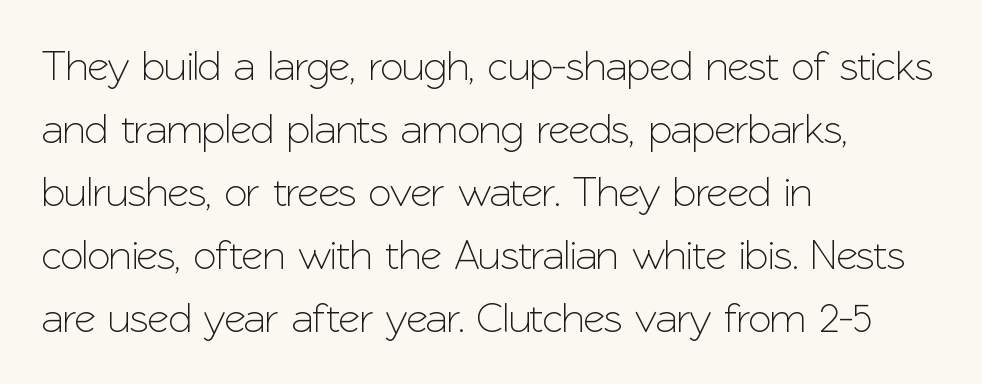
{"serif": "no", "italic": "no", "width": "normal", "stroke_contrast": "low", "x_height": "medium", "monospaced": "no", "underline": "no", "align": "left", "line_spacing": "normal", "line_spacing_ratio": 1.5, "letter_spacing": "normal", "letter_spacing_em": 0.0, "glyph_px": 42}
